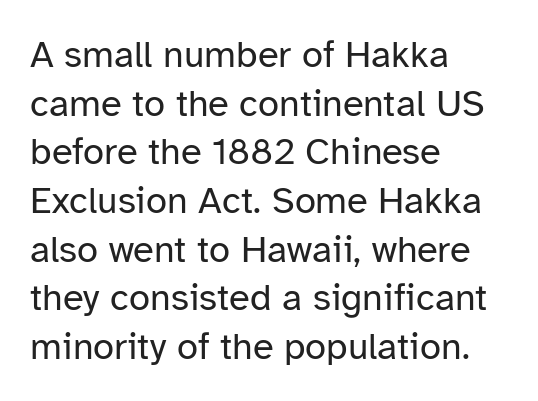
{"serif": "no", "italic": "no", "bold": "no", "weight": "regular", "width": "normal", "stroke_contrast": "low", "x_height": "medium", "monospaced": "no", "underline": "no", "align": "left", "line_spacing": "normal", "line_spacing_ratio": 1.28, "letter_spacing": "normal", "letter_spacing_em": 0.0, "glyph_px": 38}
